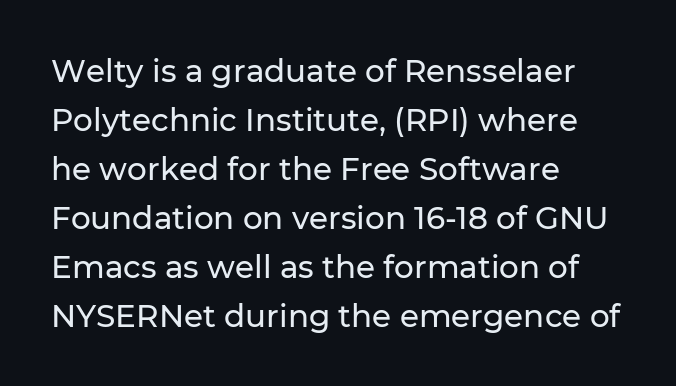
{"serif": "no", "italic": "no", "width": "normal", "stroke_contrast": "low", "x_height": "medium", "monospaced": "no", "underline": "no", "align": "left", "line_spacing": "normal", "line_spacing_ratio": 1.58, "letter_spacing": "normal", "letter_spacing_em": 0.0, "glyph_px": 31}
